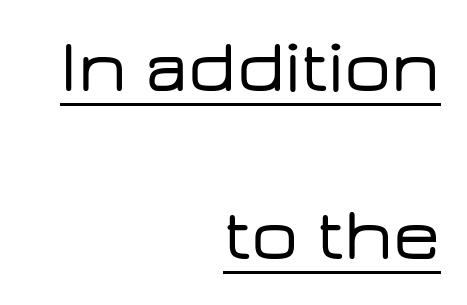
The image shows 74 px wide sans-serif type, upright; set right-aligned, loose line spacing (2.27x), normal letter spacing, underlined; low stroke contrast and a medium x-height.
